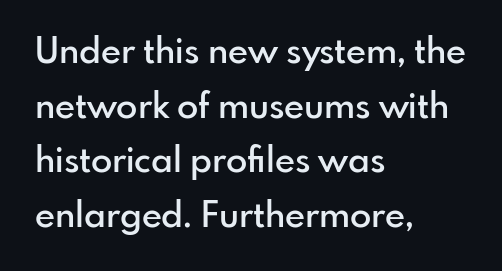
{"serif": "no", "italic": "no", "bold": "semi", "weight": "semibold", "width": "normal", "stroke_contrast": "low", "x_height": "small", "monospaced": "no", "underline": "no", "align": "left", "line_spacing": "normal", "line_spacing_ratio": 1.56, "letter_spacing": "normal", "letter_spacing_em": 0.0, "glyph_px": 35}
